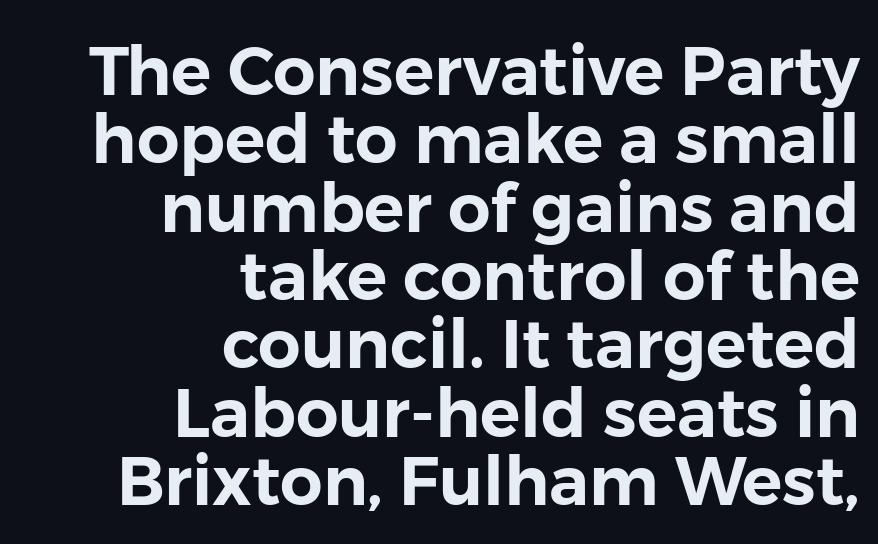
{"serif": "no", "italic": "no", "width": "normal", "stroke_contrast": "low", "x_height": "medium", "monospaced": "no", "underline": "no", "align": "right", "line_spacing": "tight", "line_spacing_ratio": 1.02, "letter_spacing": "normal", "letter_spacing_em": 0.0, "glyph_px": 67}
